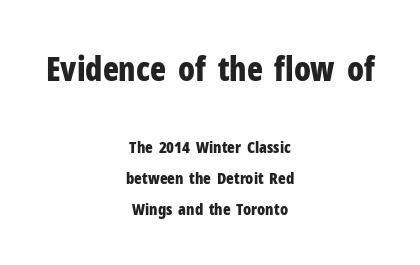
{"serif": "no", "italic": "no", "bold": "yes", "weight": "bold", "width": "condensed", "stroke_contrast": "low", "x_height": "medium", "monospaced": "no", "underline": "no", "align": "center", "line_spacing": "loose", "line_spacing_ratio": 1.93, "letter_spacing": "normal", "letter_spacing_em": 0.0, "larger_block": "first", "size_ratio": 2.06, "glyph_px": 33}
